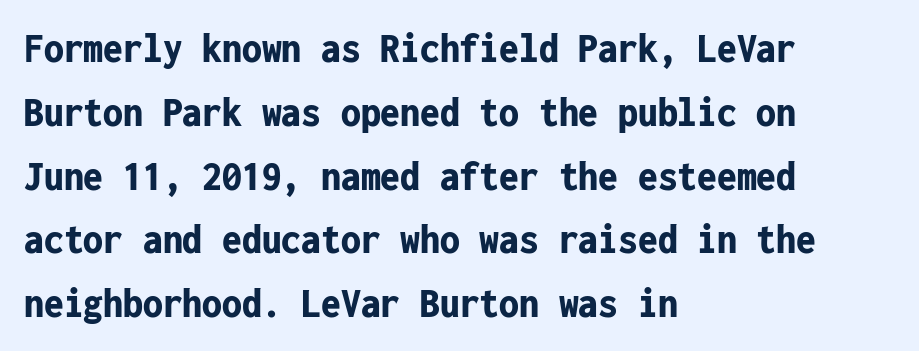
The image shows 44 px bold, condensed sans-serif type, upright, monospaced; set left-aligned, normal line spacing (1.45x), normal letter spacing, not underlined; low stroke contrast and a medium x-height.
